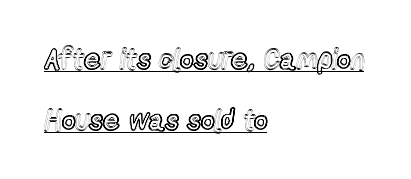
Q: Is the text italic (slanted)? A: Yes.
Q: Is the text underlined? A: Yes.
Q: How is the paragraph aligned? A: Left-aligned.
Q: Is the spacing between letters normal or unusually wide? A: Normal.
Q: Is the spacing between lines tight, normal or loose? A: Loose.
Q: Width (condensed, normal, or wide)? A: Condensed.
Q: x-height? A: Medium.
Q: Monospaced? A: No.
